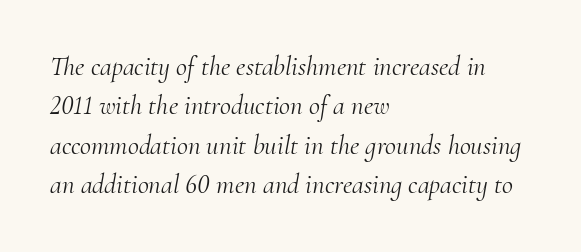
{"italic": "yes", "lean": "right", "slant_degrees": 10, "bold": "no", "underline": "no", "align": "left", "line_spacing": "normal", "line_spacing_ratio": 1.46, "letter_spacing": "normal", "letter_spacing_em": 0.0, "glyph_px": 27}
